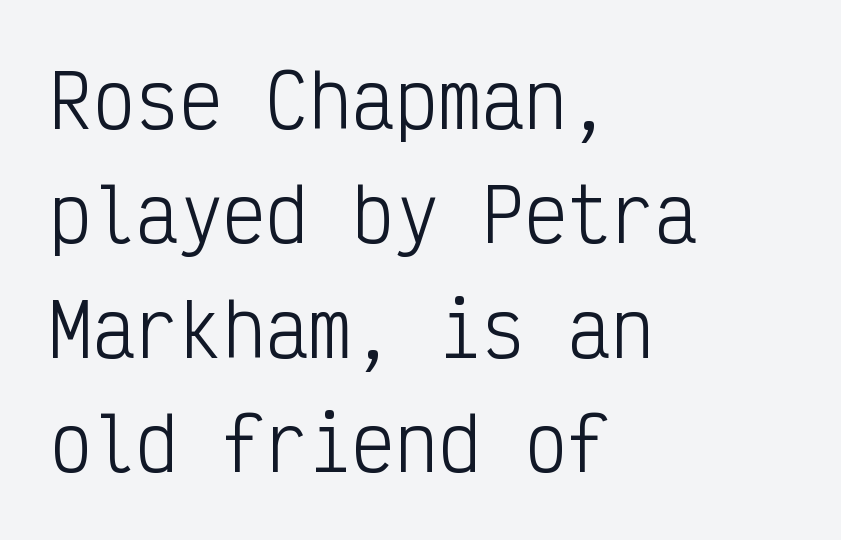
The image shows 72 px light, condensed sans-serif type, upright, monospaced; set left-aligned, normal line spacing (1.59x), normal letter spacing, not underlined; low stroke contrast and a medium x-height.
